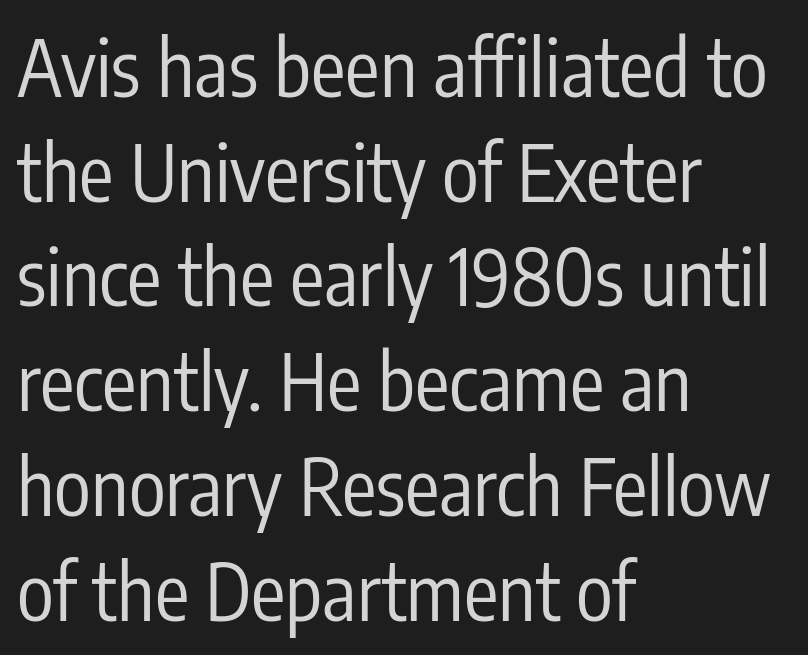
No chunkiness to these letters — they're not bold. Interline gaps are of average width in this sample. The compositor pushed each line to the left boundary. This sample has the flowing, uneven cadence of proportional lettering. This is the regular roman posture of the typeface.
